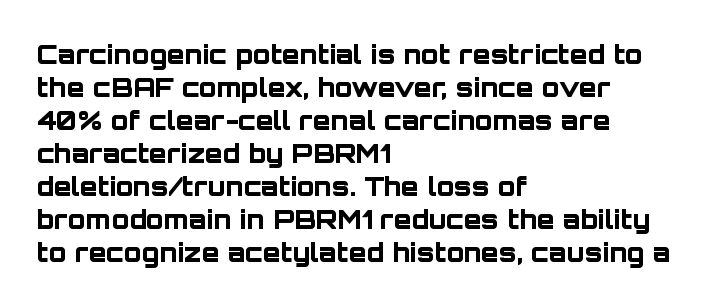
Q: Is the text bold? A: Yes.
Q: Is the text italic (slanted)? A: No, it is upright.
Q: Is the text underlined? A: No.
Q: How is the paragraph aligned? A: Left-aligned.
Q: Is the spacing between letters normal or unusually wide? A: Normal.
Q: Is the spacing between lines tight, normal or loose? A: Normal.
